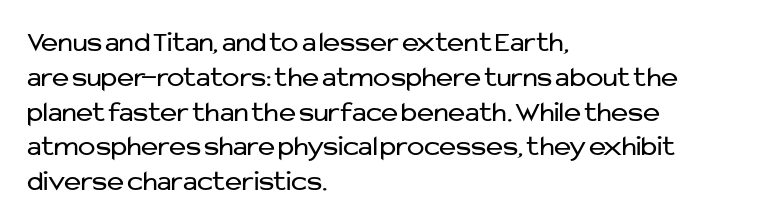
{"serif": "no", "italic": "no", "bold": "no", "weight": "regular", "width": "normal", "stroke_contrast": "low", "x_height": "medium", "monospaced": "no", "underline": "no", "align": "left", "line_spacing_ratio": 1.2, "letter_spacing": "normal", "letter_spacing_em": 0.0, "glyph_px": 29}
